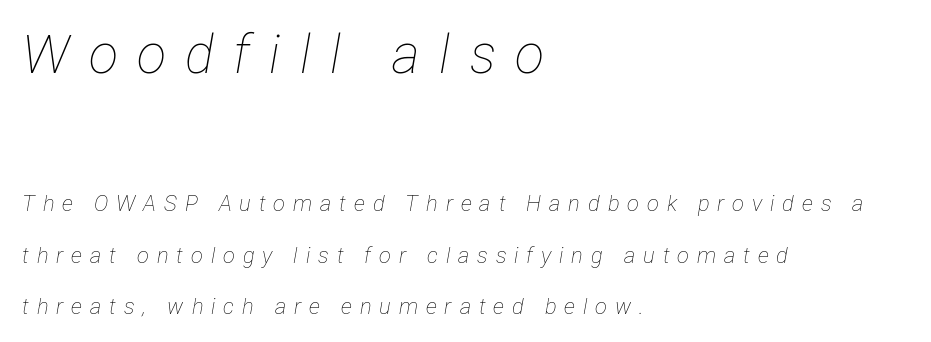
The image shows 54 px thin, condensed type, italic (leaning right); set left-aligned, loose line spacing (2.32x), unusually wide letter spacing (+0.36 em), not underlined; the first (top) block is 2.45x larger; low stroke contrast and a medium x-height.
